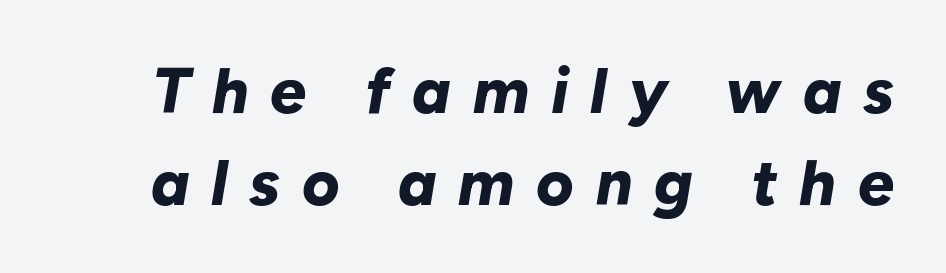
These lines are rendered in a variable-pitch font. Underlining? Definitely not there. Compared with typical paragraphs, the rows here are spaced about the same. Short note: letters widely spaced. A full-strength bold gives these letters their thick strokes.
